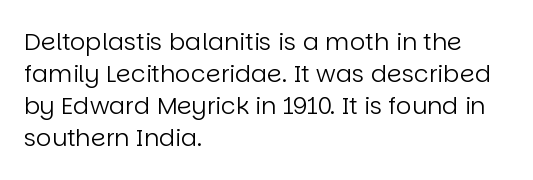
Q: Is the text bold? A: No.
Q: Is the text italic (slanted)? A: No, it is upright.
Q: Is the text underlined? A: No.
Q: How is the paragraph aligned? A: Left-aligned.
Q: Is the spacing between letters normal or unusually wide? A: Normal.
Q: Is the spacing between lines tight, normal or loose? A: Normal.
